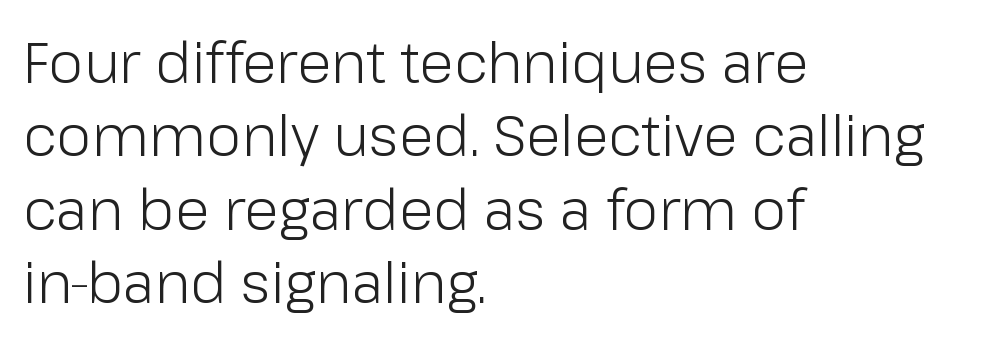
Q: Is the text bold? A: No.
Q: Is the text italic (slanted)? A: No, it is upright.
Q: Is the typeface a serif or a sans-serif typeface? A: Sans-serif.
Q: Is the text underlined? A: No.
Q: How is the paragraph aligned? A: Left-aligned.
Q: Is the spacing between letters normal or unusually wide? A: Normal.
Q: Is the spacing between lines tight, normal or loose? A: Normal.
Q: Width (condensed, normal, or wide)? A: Normal.
Q: Stroke contrast? A: Low.
Q: x-height? A: Medium.
Q: Monospaced? A: No.
